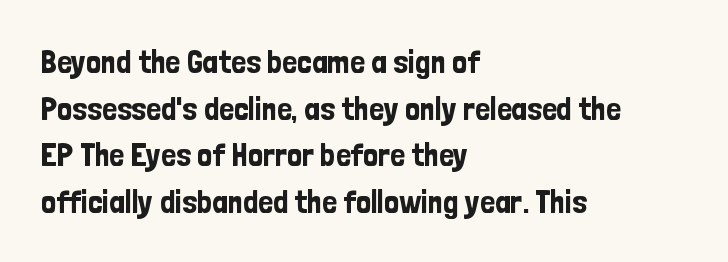
{"serif": "no", "italic": "no", "width": "condensed", "stroke_contrast": "low", "x_height": "medium", "monospaced": "no", "underline": "no", "align": "left", "line_spacing": "normal", "line_spacing_ratio": 1.41, "letter_spacing": "normal", "letter_spacing_em": 0.0, "glyph_px": 33}
